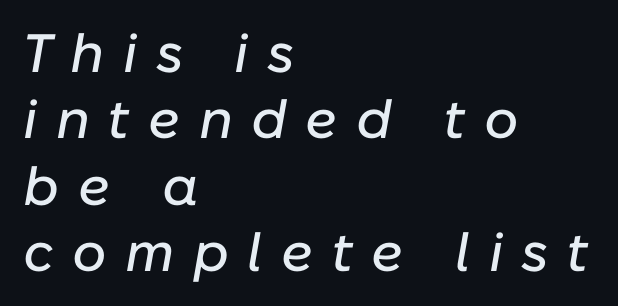
The image shows 54 px text type, italic (leaning right); set left-aligned, line spacing 1.23x, unusually wide letter spacing (+0.34 em), not underlined; low stroke contrast and a medium x-height.
